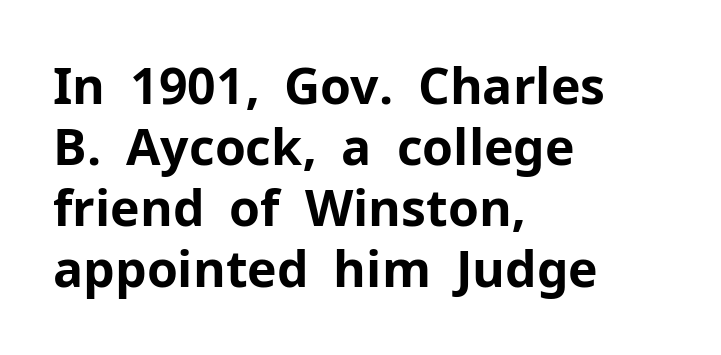
Q: Is the text bold? A: Yes.
Q: Is the text italic (slanted)? A: No, it is upright.
Q: Is the typeface a serif or a sans-serif typeface? A: Sans-serif.
Q: Is the text underlined? A: No.
Q: How is the paragraph aligned? A: Left-aligned.
Q: Is the spacing between letters normal or unusually wide? A: Normal.
Q: Width (condensed, normal, or wide)? A: Normal.
Q: Stroke contrast? A: Low.
Q: x-height? A: Medium.
Q: Monospaced? A: No.
